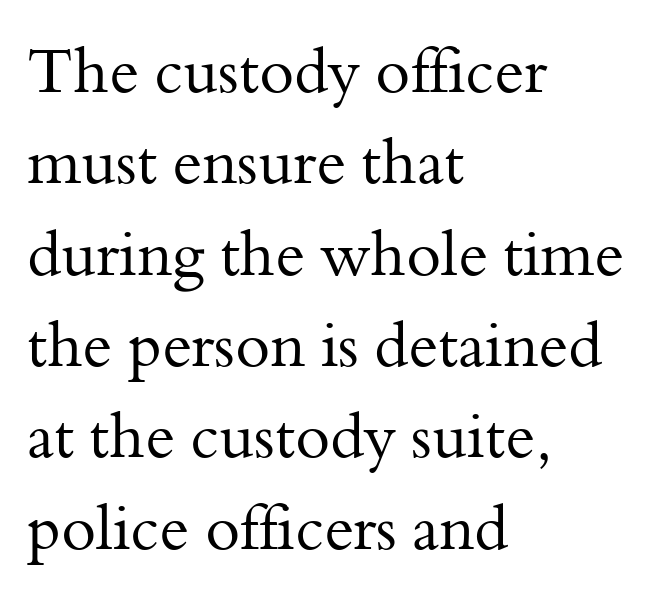
The image shows 63 px regular-weight serif type, upright; set left-aligned, normal line spacing (1.45x), normal letter spacing, not underlined; medium stroke contrast and a small x-height.
